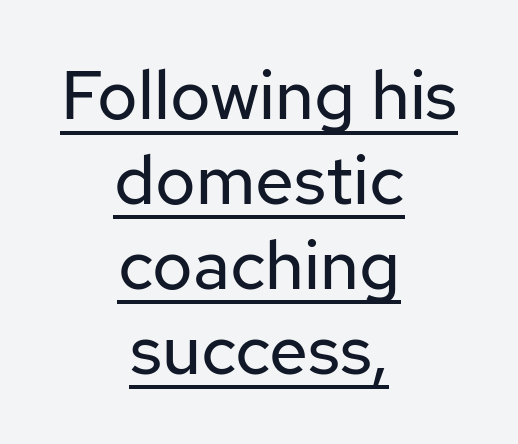
Q: Is the text bold? A: No.
Q: Is the text italic (slanted)? A: No, it is upright.
Q: Is the typeface a serif or a sans-serif typeface? A: Sans-serif.
Q: Is the text underlined? A: Yes.
Q: How is the paragraph aligned? A: Centered.
Q: Is the spacing between letters normal or unusually wide? A: Normal.
Q: Width (condensed, normal, or wide)? A: Normal.
Q: Stroke contrast? A: Low.
Q: x-height? A: Medium.
Q: Monospaced? A: No.
